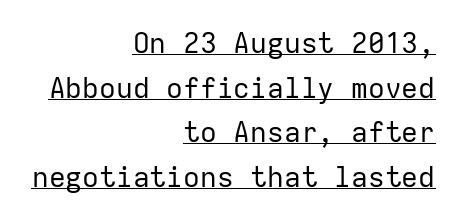
The image shows 28 px regular-weight sans-serif type, upright, monospaced; set right-aligned, normal line spacing (1.59x), normal letter spacing, underlined; low stroke contrast and a medium x-height.
